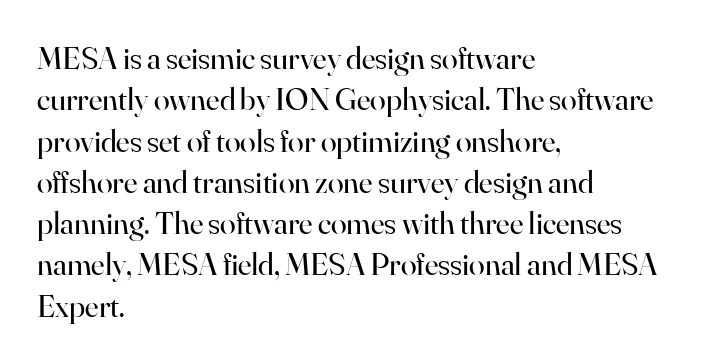
{"serif": "yes", "italic": "no", "bold": "no", "weight": "regular", "width": "normal", "stroke_contrast": "high", "x_height": "small", "monospaced": "no", "underline": "no", "align": "left", "line_spacing": "normal", "line_spacing_ratio": 1.29, "letter_spacing": "normal", "letter_spacing_em": 0.0, "glyph_px": 32}
